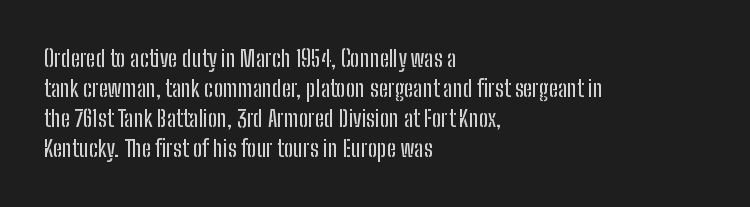
{"italic": "no", "underline": "no", "align": "left", "line_spacing": "normal", "line_spacing_ratio": 1.31, "letter_spacing": "normal", "letter_spacing_em": 0.0, "glyph_px": 23}
